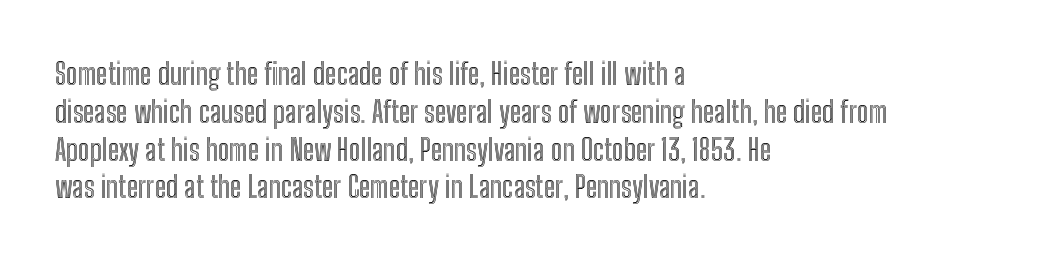
Q: Is the text italic (slanted)? A: No, it is upright.
Q: Is the text underlined? A: No.
Q: How is the paragraph aligned? A: Left-aligned.
Q: Is the spacing between letters normal or unusually wide? A: Normal.
Q: Is the spacing between lines tight, normal or loose? A: Normal.
Q: Width (condensed, normal, or wide)? A: Condensed.
Q: x-height? A: Medium.
Q: Monospaced? A: No.
